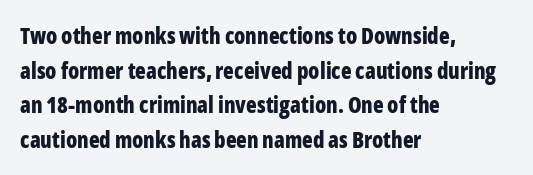
This sample uses an upright cut, with every glyph sitting square on the baseline. Whoever set this chose a conventional vertical rhythm. Students, note that the glyphs here touch the page at normal intervals. Strokes here are thick enough to call this a true bold.
